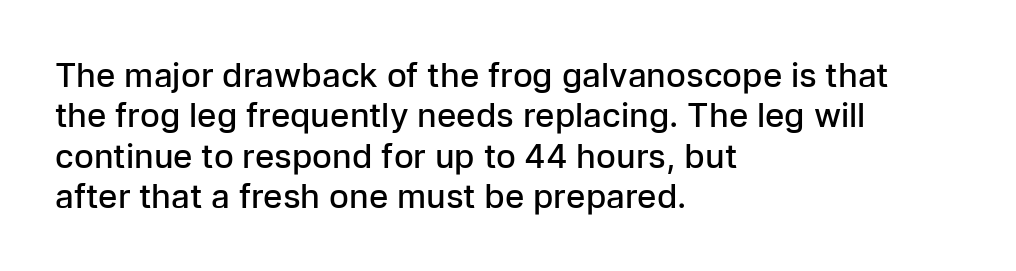
In CSS terms this would be text-align: left. Students, note that the glyphs here touch the page at normal intervals. Notice the strokes are somewhat thickened but not fully heavy: this is a semibold. I'd call this a sans setting — the letters go barefoot.
